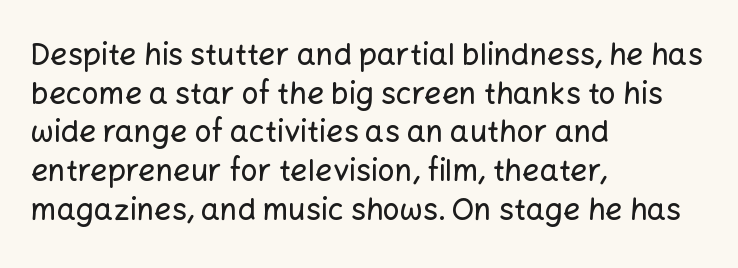
The image shows 30 px sans-serif type, upright; set left-aligned, normal line spacing (1.29x), normal letter spacing, not underlined; low stroke contrast and a medium x-height.
